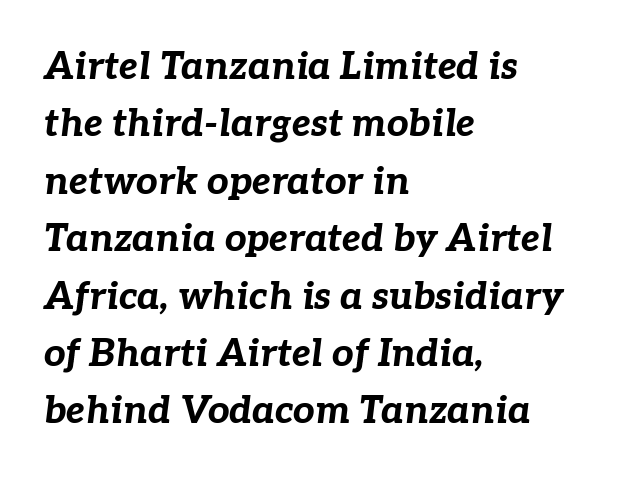
Looks like regular typesetting: each glyph gets only the width it needs. The glyphs are unaccompanied by any horizontal stroke below them. Italic: yes, the glyphs are oblique. You could call the tracking neutral — neither tight nor loose.
